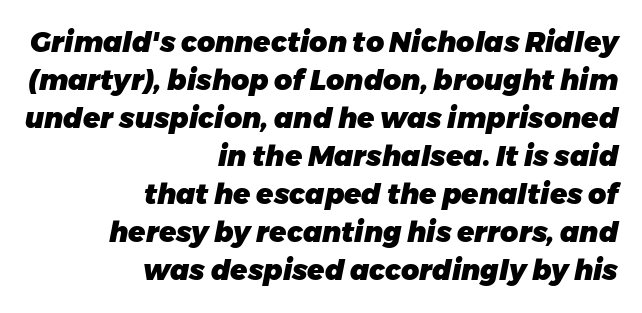
Caption: multi-line text, flush right, ragged left. Note the varied advance widths — an 'i' is clearly narrower than an 'm'. Vertically, the passage feels balanced, rows spaced as you'd expect. Between one letter and the next there's only the usual sliver of space.
